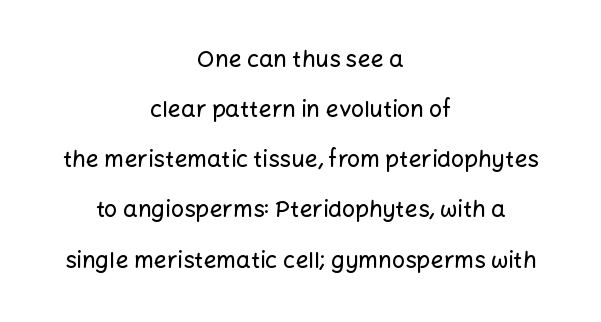
{"italic": "no", "underline": "no", "align": "center", "line_spacing": "loose", "line_spacing_ratio": 2.18, "letter_spacing": "normal", "letter_spacing_em": 0.0, "glyph_px": 23}
